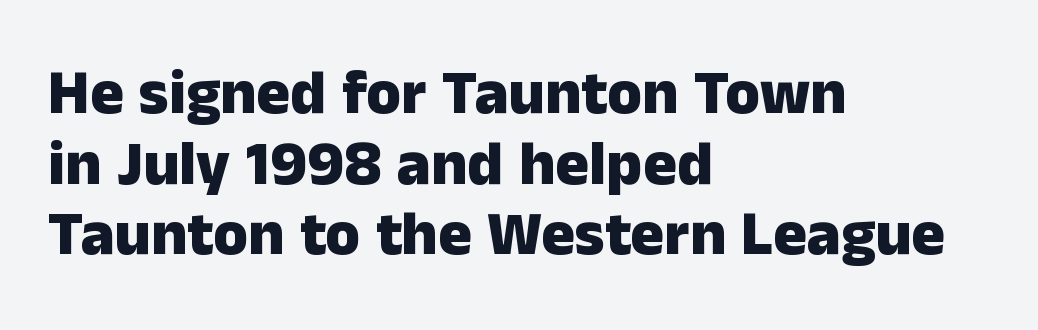
Q: Is the text bold? A: Yes.
Q: Is the text italic (slanted)? A: No, it is upright.
Q: Is the typeface a serif or a sans-serif typeface? A: Sans-serif.
Q: Is the text underlined? A: No.
Q: How is the paragraph aligned? A: Left-aligned.
Q: Is the spacing between letters normal or unusually wide? A: Normal.
Q: Is the spacing between lines tight, normal or loose? A: Tight.
Q: Width (condensed, normal, or wide)? A: Normal.
Q: Stroke contrast? A: Low.
Q: x-height? A: Medium.
Q: Monospaced? A: No.
